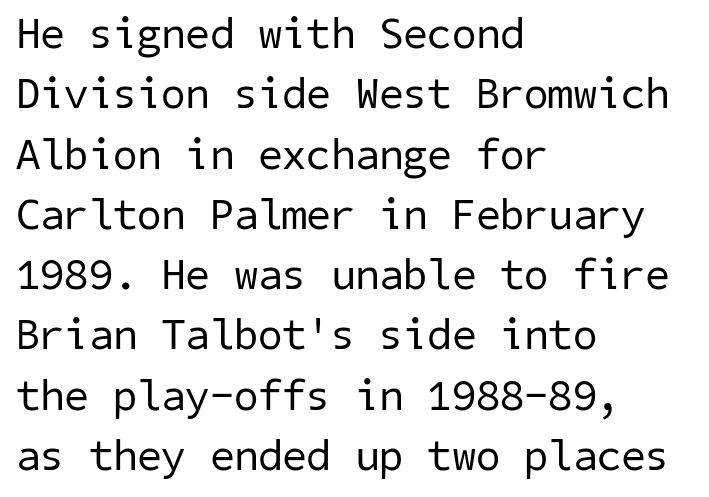
Weight: regular or lighter. What's the leading like? Ordinary, nothing unusual. Serif or sans? Sans — the stroke terminals are bare. Caption: standard tracking, unaltered. The area under the type is left untouched. The typesetter chose a ragged-right arrangement here.
